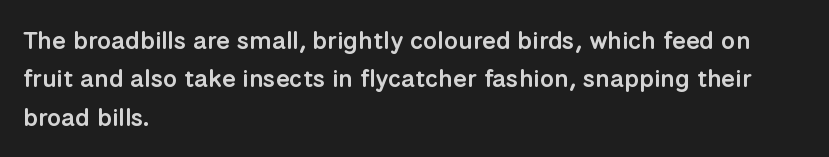
The image shows 25 px text type, upright; set left-aligned, normal line spacing (1.54x), normal letter spacing, not underlined.
